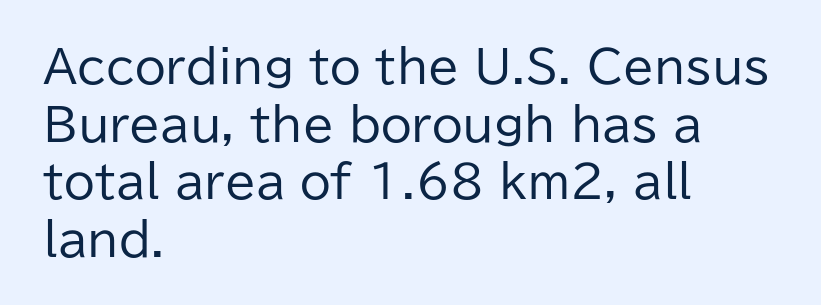
The image shows 45 px regular-weight sans-serif type, upright; set left-aligned, normal line spacing (1.28x), normal letter spacing, not underlined; low stroke contrast and a medium x-height.
